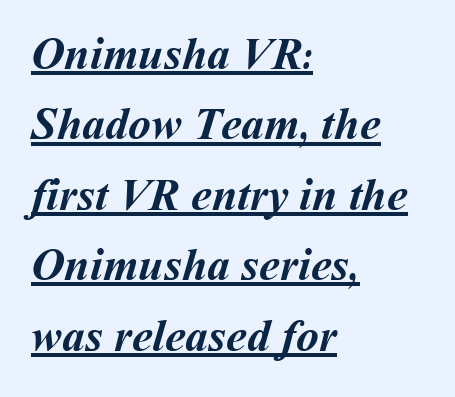
The image shows 46 px semibold type; set left-aligned, normal line spacing (1.53x), normal letter spacing, underlined; medium stroke contrast and a medium x-height.
